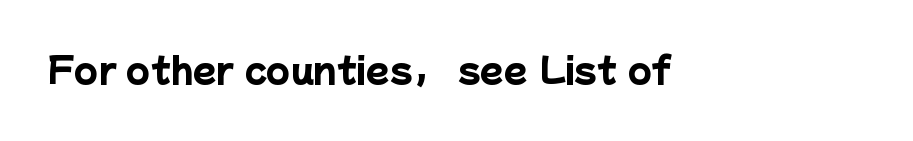
Q: Is the text bold? A: Yes.
Q: Is the typeface a serif or a sans-serif typeface? A: Sans-serif.
Q: Is the text underlined? A: No.
Q: Is the spacing between letters normal or unusually wide? A: Normal.
Q: Width (condensed, normal, or wide)? A: Normal.
Q: Stroke contrast? A: Low.
Q: x-height? A: Medium.
Q: Monospaced? A: No.
